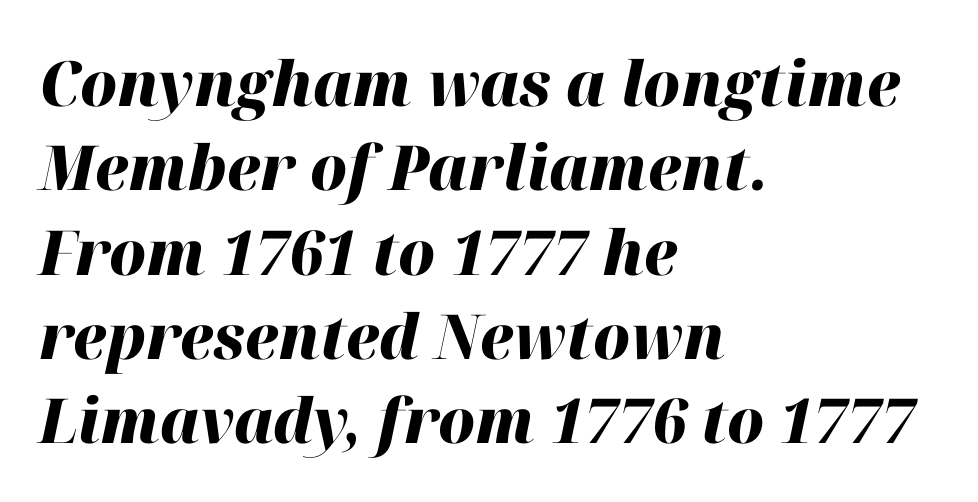
The designer left line spacing at the default. The gap between lines stays unmarked. The lettering tilts uniformly, giving the passage an italic look. Reading down the block, your eye returns to a fixed left position each line. No extra tracking has been applied to these lines.
